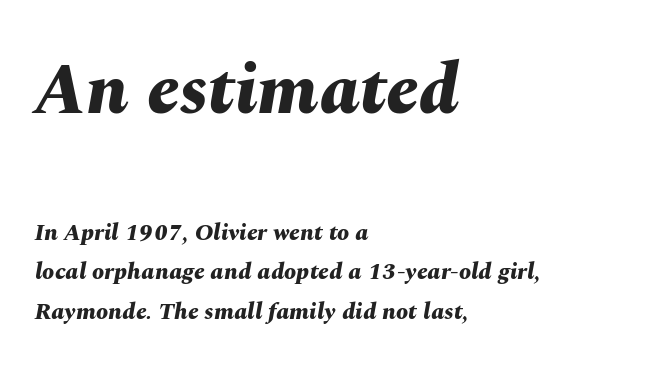
Looks like regular typesetting: each glyph gets only the width it needs. The rendering anchors every line to the left-hand side. The horizontal fit of the characters is conventional and even. Posture: slanted. Quick note: interline space is typical. Chunky letters — that's bold for sure.
